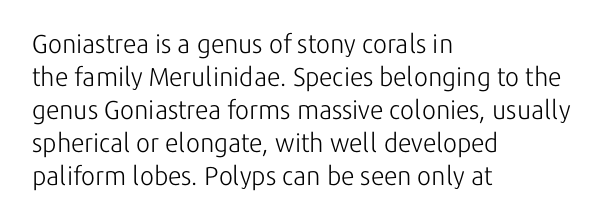
When letters stand straight like this, we call the style roman or upright. These lines sit exactly where default settings would place them. Students, note that the glyphs here touch the page at normal intervals. The passage shown is not bold in any degree. In CSS terms this would be text-align: left. Underlining? Definitely not there.
